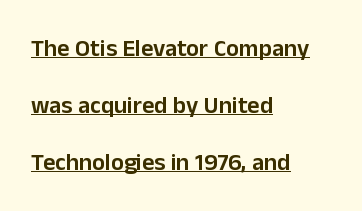
The sample has been set in demibold, a notch under bold. The letters sit at their default tracking, neither squeezed nor spread. A typographer would call this underscored text. Does the leading feel generous? Absolutely, it's lavish.
